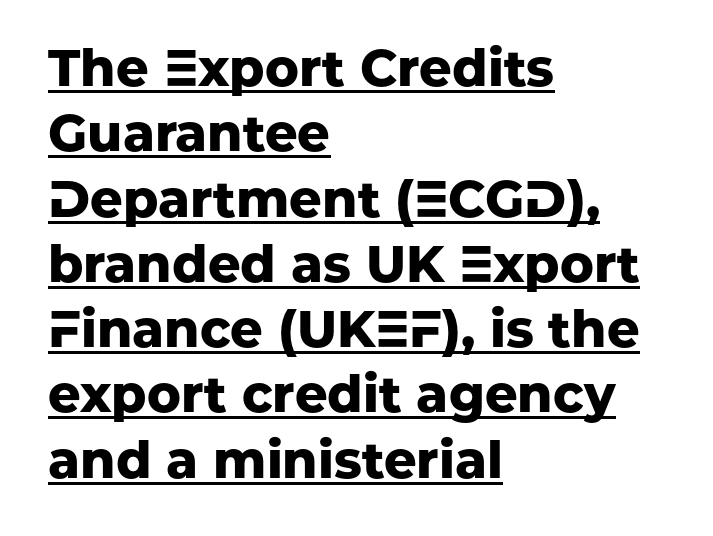
The image shows 51 px heavy sans-serif type, upright; set left-aligned, normal line spacing (1.28x), normal letter spacing, underlined; low stroke contrast and a medium x-height.
